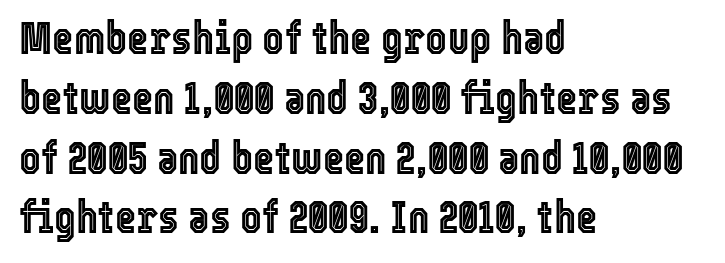
Q: Is the text italic (slanted)? A: No, it is upright.
Q: Is the text underlined? A: No.
Q: How is the paragraph aligned? A: Left-aligned.
Q: Is the spacing between letters normal or unusually wide? A: Normal.
Q: Is the spacing between lines tight, normal or loose? A: Normal.
Q: Width (condensed, normal, or wide)? A: Condensed.
Q: x-height? A: Medium.
Q: Monospaced? A: No.
